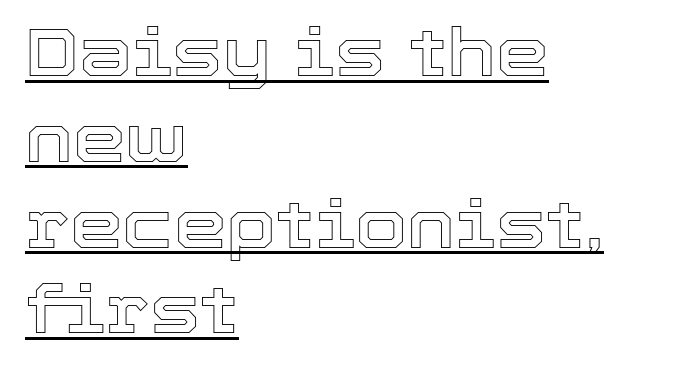
The image shows 67 px text type, upright; set left-aligned, normal line spacing (1.28x), normal letter spacing, underlined; a medium x-height.
